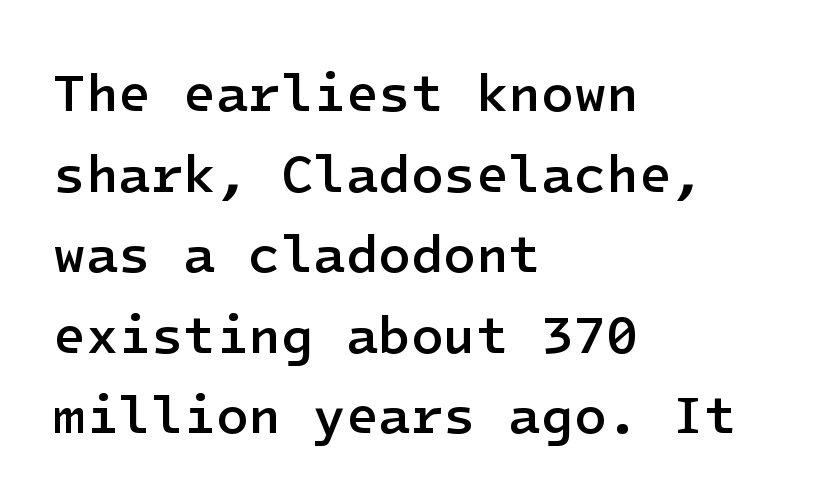
The image shows 53 px semibold sans-serif type, upright; set left-aligned, normal line spacing (1.52x), normal letter spacing, not underlined; low stroke contrast and a medium x-height.
